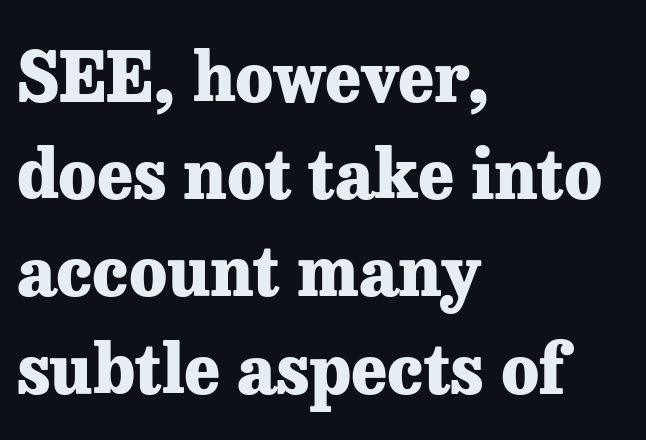
These words are printed bold, with thick strokes throughout. The lettering stays uniformly vertical, giving the passage a roman look. This sample uses plain, unmodified letter spacing. A student would call this left alignment; a typographer would say flush left, rag right. Underline: absent.
